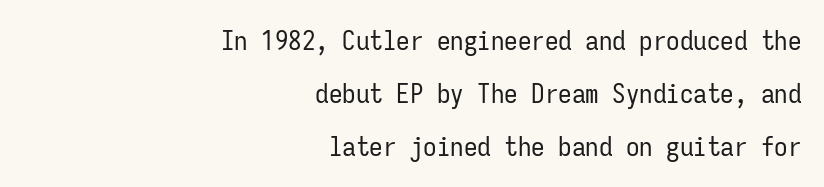
No heavy texture on the line: the type isn't bold. Characters remain perfectly vertical along every line. A typesetter would call this zero additional tracking. Does the copy run flush right? Yes — the right margin is perfectly even. The string is rendered with underlining switched off.
